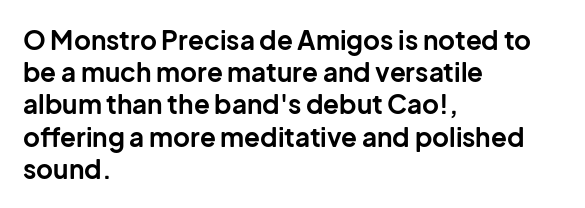
Q: Is the text bold? A: Yes.
Q: Is the text italic (slanted)? A: No, it is upright.
Q: Is the text underlined? A: No.
Q: How is the paragraph aligned? A: Left-aligned.
Q: Is the spacing between letters normal or unusually wide? A: Normal.
